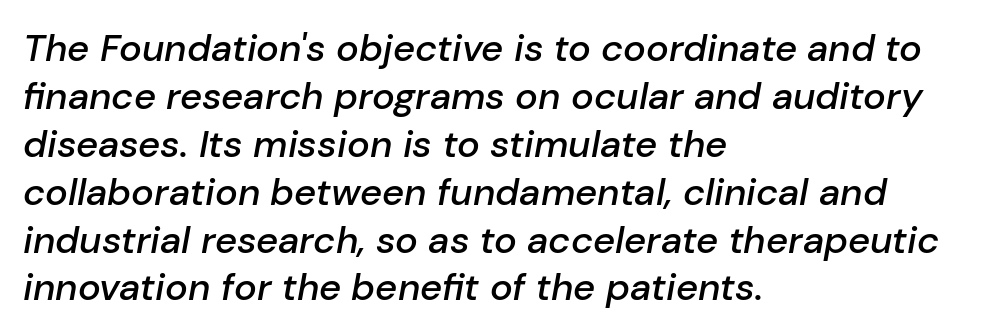
{"italic": "yes", "lean": "right", "slant_degrees": 10, "bold": "semi", "weight": "semibold", "width": "normal", "stroke_contrast": "low", "x_height": "medium", "monospaced": "no", "underline": "no", "align": "left", "line_spacing": "normal", "line_spacing_ratio": 1.26, "letter_spacing": "normal", "letter_spacing_em": 0.0, "glyph_px": 38}
